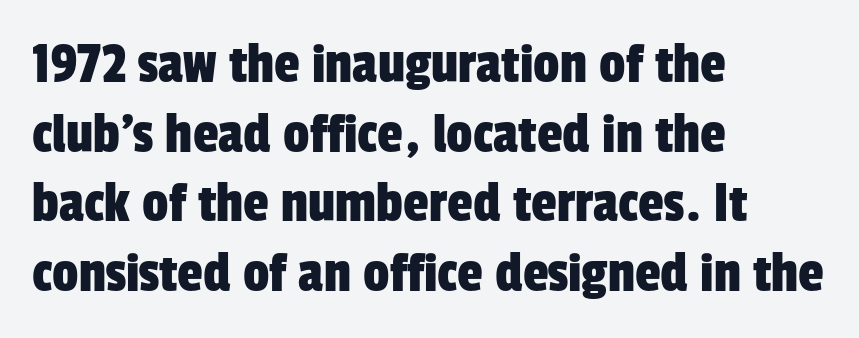
{"serif": "no", "width": "condensed", "stroke_contrast": "low", "x_height": "medium", "monospaced": "no", "underline": "no", "align": "left", "line_spacing_ratio": 1.2, "letter_spacing": "normal", "letter_spacing_em": 0.0, "glyph_px": 58}
